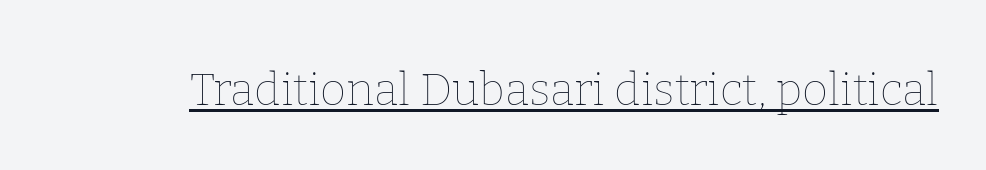
The passage shown is not bold in any degree. Note the varied advance widths — an 'i' is clearly narrower than an 'm'. Each word holds together tightly as a unit, with standard inter-letter gaps. Upright lettering throughout. Descenders here cross a horizontal rule under the line.
